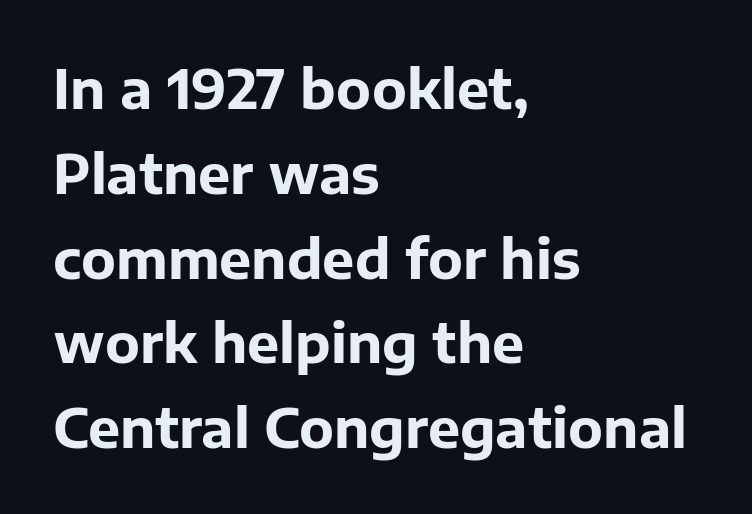
Notice how the stems are strictly vertical — no italics here. The lines sit at an ordinary, default distance from one another. Plenty of ink on the page — the face is bold. Line beginnings align vertically; line endings do not.
